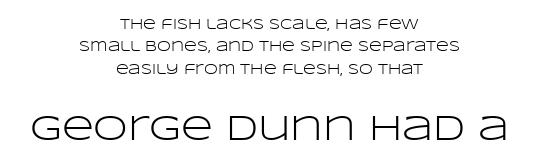
What's the leading like? Ordinary, nothing unusual. The passage shown is typed in a proportional face where columns would drift. The cut favours lightness, reaching ordinary text weight at its darkest. These lines were composed using upright roman letters. The more generous point size was reserved for the lower chunk.
